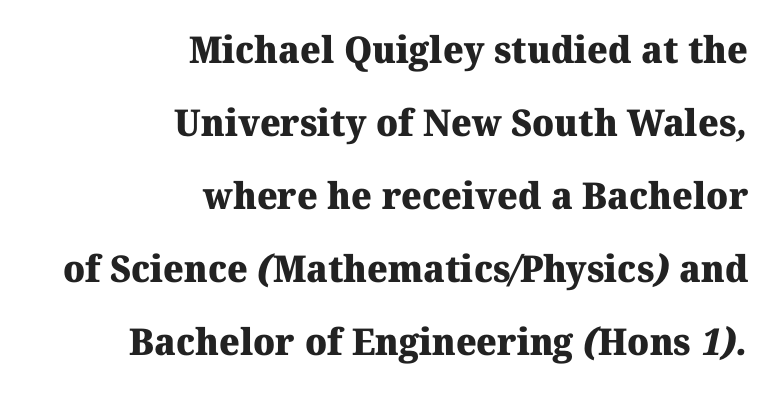
The image shows 37 px heavy serif type; set right-aligned, loose line spacing (1.97x), normal letter spacing, not underlined; medium stroke contrast and a medium x-height.
